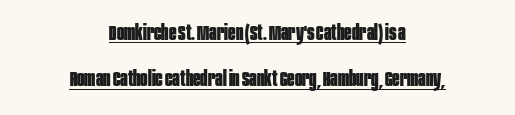
Q: Is the text bold? A: Yes.
Q: Is the text italic (slanted)? A: No, it is upright.
Q: Is the text underlined? A: Yes.
Q: How is the paragraph aligned? A: Centered.
Q: Is the spacing between letters normal or unusually wide? A: Normal.
Q: Is the spacing between lines tight, normal or loose? A: Loose.
